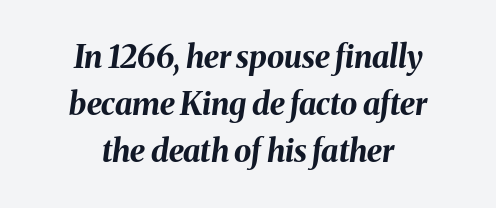
The image shows 31 px bold type, italic (leaning right); set centered, normal line spacing (1.51x), normal letter spacing, not underlined; medium stroke contrast and a medium x-height.
